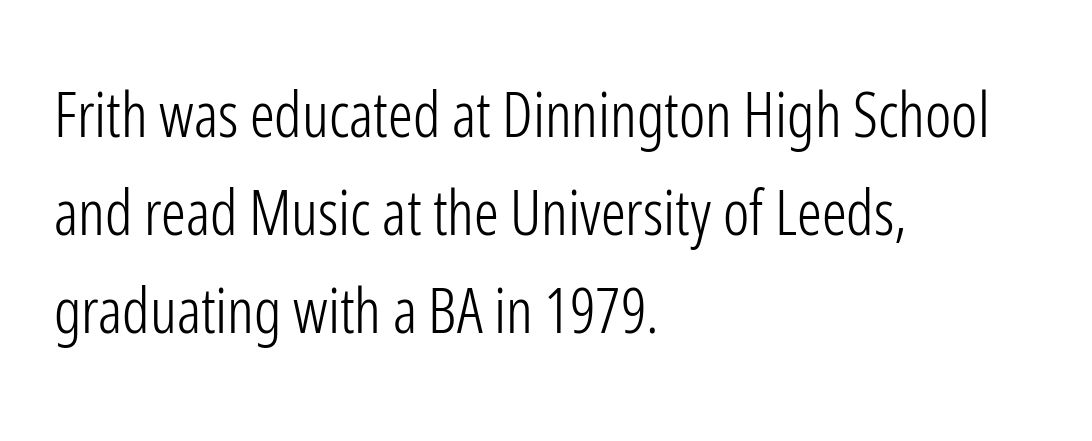
The image shows 62 px light, condensed sans-serif type, upright; set left-aligned, normal line spacing (1.58x), normal letter spacing, not underlined; low stroke contrast and a medium x-height.
